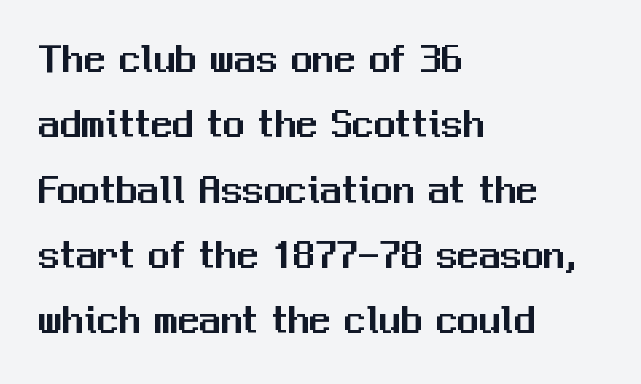
A typesetter would call this zero additional tracking. Underlining? Definitely not there. Upright lettering throughout. Unlike a traditional serif, this face leaves its strokes unadorned. Proportional: the letters do not fall into vertical columns. Caption: multi-line text, flush left, ragged right.
